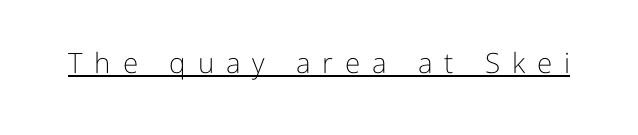
Q: Is the text bold? A: No.
Q: Is the text italic (slanted)? A: No, it is upright.
Q: Is the typeface a serif or a sans-serif typeface? A: Sans-serif.
Q: Is the text underlined? A: Yes.
Q: Is the spacing between letters normal or unusually wide? A: Unusually wide.
Q: Width (condensed, normal, or wide)? A: Normal.
Q: Stroke contrast? A: Low.
Q: x-height? A: Medium.
Q: Monospaced? A: No.
